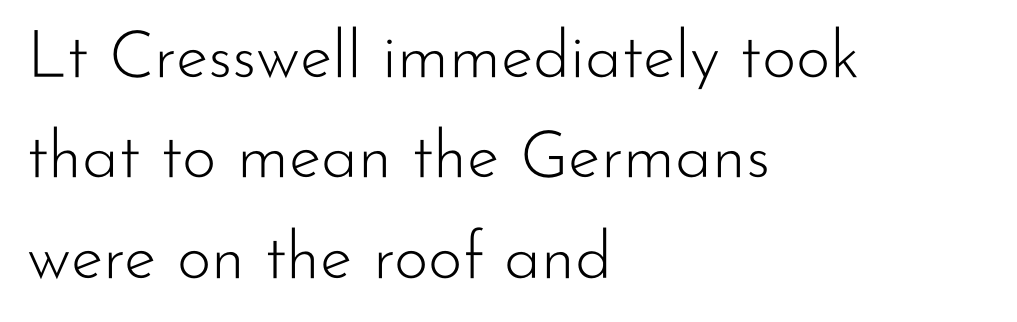
{"serif": "no", "italic": "no", "bold": "no", "weight": "light", "width": "normal", "stroke_contrast": "low", "x_height": "small", "monospaced": "no", "underline": "no", "align": "left", "line_spacing": "normal", "line_spacing_ratio": 1.52, "letter_spacing": "normal", "letter_spacing_em": 0.0, "glyph_px": 66}
